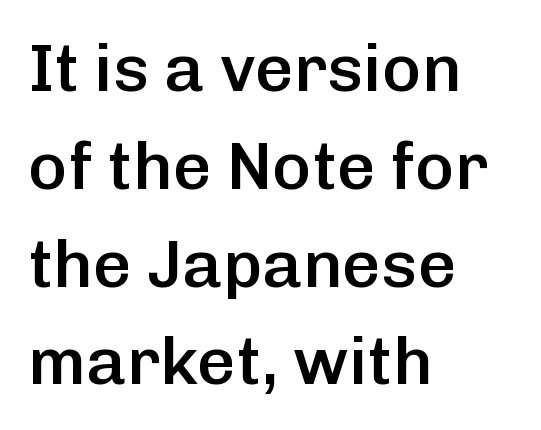
This sample uses an upright cut, with every glyph sitting square on the baseline. This sample is left-justified, so line endings fall wherever the words run out. This is sans-serif lettering, the kind often seen on screens and signage. The strip under each line holds only bare page. No extra tracking has been applied to these lines. The face used here is proportionally spaced, like ordinary book or web type.
